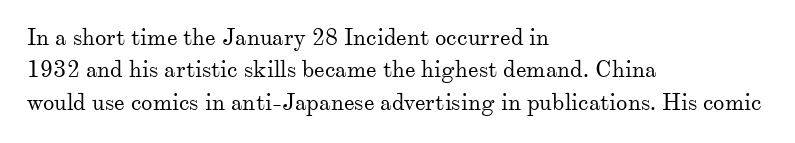
The tracking reads as untouched default to a designer's eye. Layout note: lines flush left. Students, observe: this is what conventionally led text looks like. Underline: absent.
